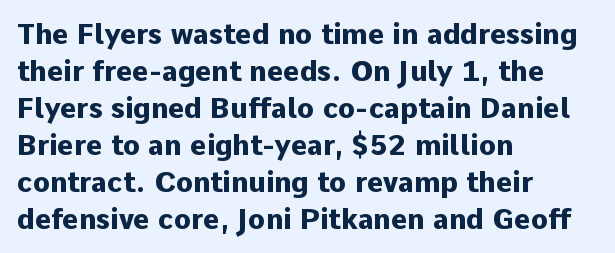
The image shows 28 px heavy sans-serif type, upright; set left-aligned, normal line spacing (1.32x), normal letter spacing, not underlined; low stroke contrast and a medium x-height.
